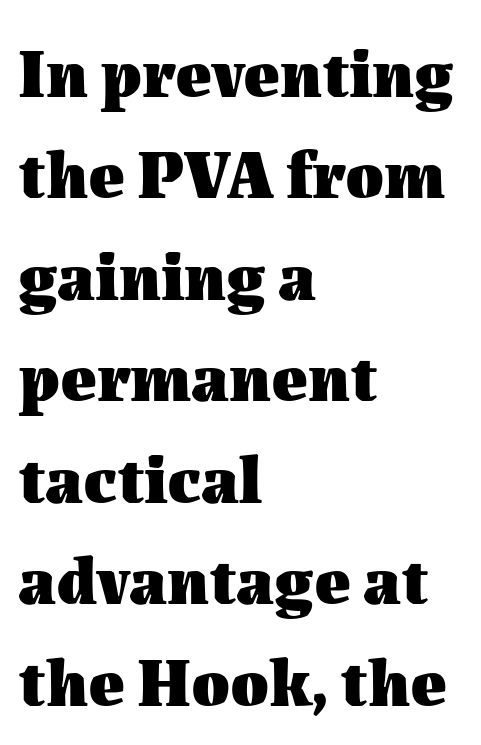
These lines are rendered in a variable-pitch font. Chunky letters — that's bold for sure. Is there any slant? The stems are plumb. Does the copy run flush right? No — it runs flush left. This block has exactly the height ordinary leading produces.
